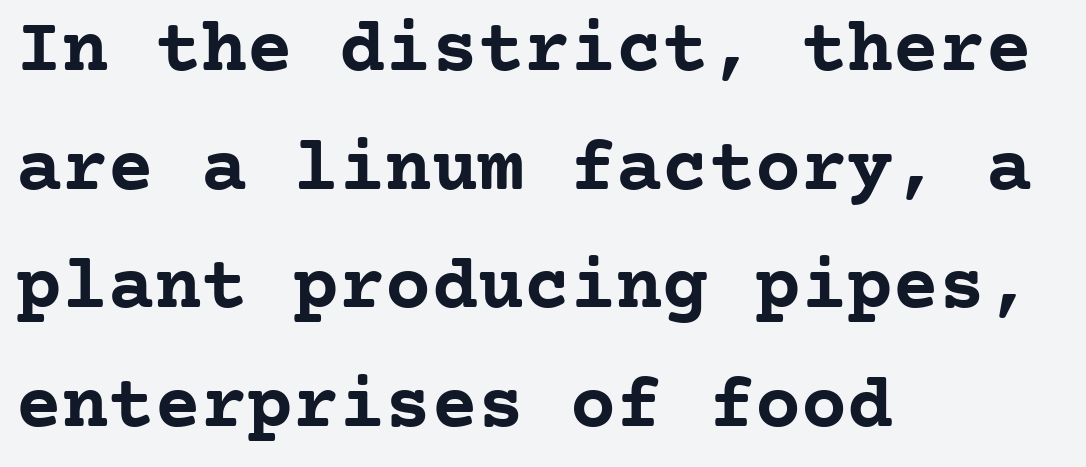
Q: Is the text bold? A: Yes.
Q: Is the text italic (slanted)? A: No, it is upright.
Q: Is the typeface a serif or a sans-serif typeface? A: Serif.
Q: Is the text underlined? A: No.
Q: How is the paragraph aligned? A: Left-aligned.
Q: Is the spacing between letters normal or unusually wide? A: Normal.
Q: Is the spacing between lines tight, normal or loose? A: Normal.
Q: Width (condensed, normal, or wide)? A: Normal.
Q: Stroke contrast? A: Low.
Q: x-height? A: Medium.
Q: Monospaced? A: Yes.
